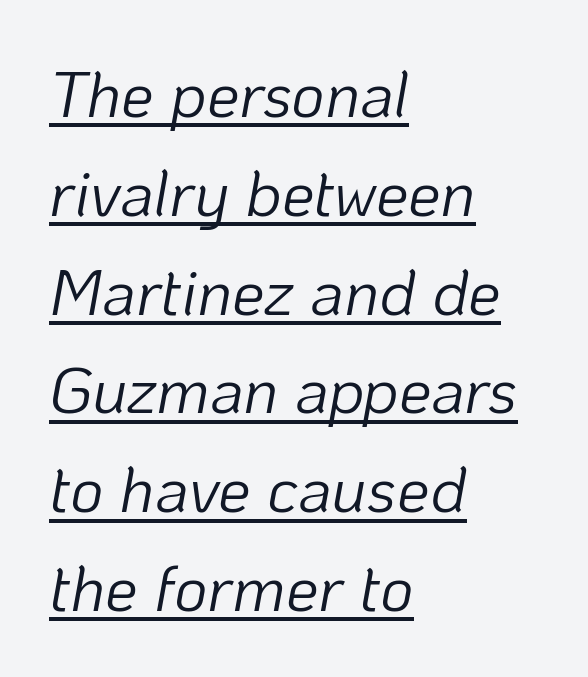
This sample has the flowing, uneven cadence of proportional lettering. All the whitespace from short lines collects on the right. These glyphs show unthickened strokes, regular width or finer. Look at the tracking — it's just the regular setting, nothing added. These characters rest on top of a visible drawn line. Successive baselines arrive at the customary interval.
